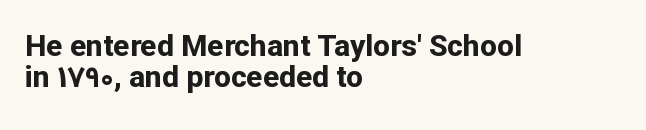
Unlike a traditional serif, this face leaves its strokes unadorned. Does the leading feel generous? Not at all — it's pinched. These lines are rendered in a variable-pitch font. Every character sits straight up, as roman type does.
